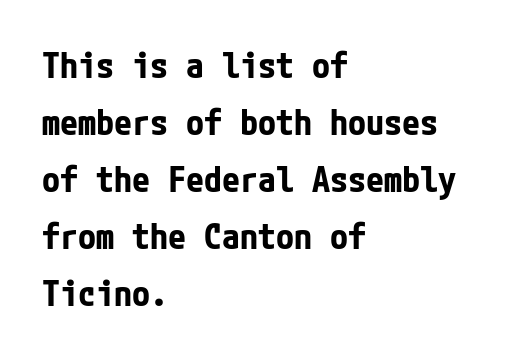
The image shows 36 px bold, condensed sans-serif type, upright; set left-aligned, normal line spacing (1.58x), normal letter spacing, not underlined; low stroke contrast and a medium x-height.
